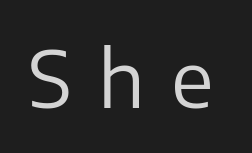
{"serif": "no", "italic": "no", "bold": "no", "weight": "regular", "width": "normal", "stroke_contrast": "low", "x_height": "medium", "monospaced": "no", "underline": "no", "letter_spacing": "wide", "letter_spacing_em": 0.34, "glyph_px": 77}
